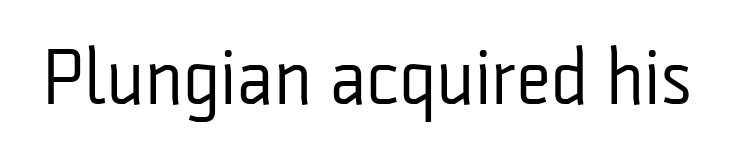
{"serif": "no", "italic": "no", "bold": "no", "weight": "regular", "width": "condensed", "stroke_contrast": "low", "x_height": "medium", "monospaced": "no", "underline": "no", "letter_spacing": "normal", "letter_spacing_em": 0.0, "glyph_px": 78}
